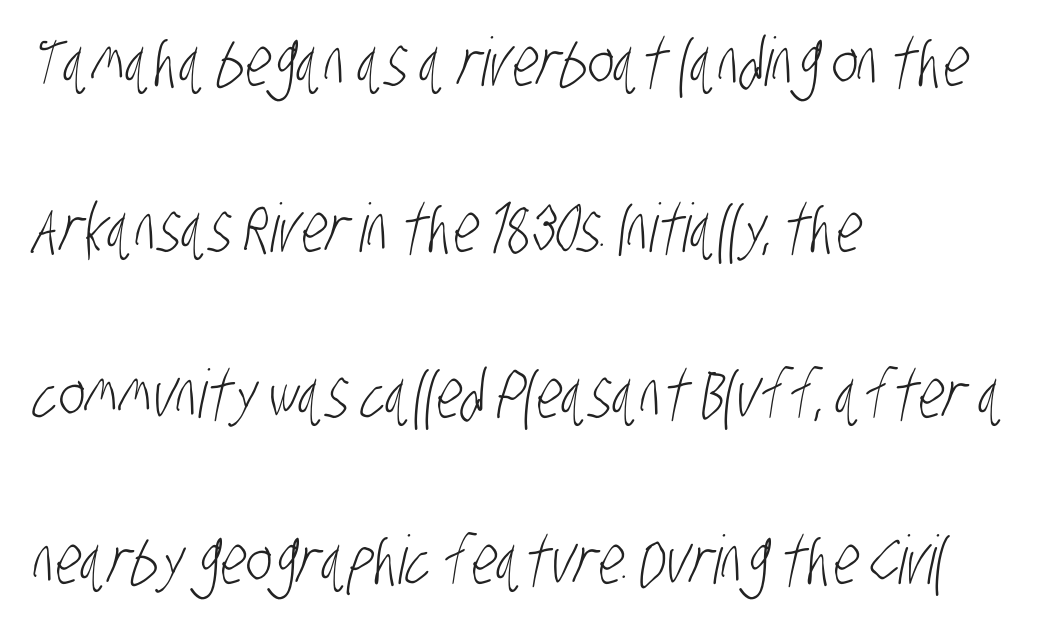
The image shows 67 px light, condensed sans-serif type; set left-aligned, loose line spacing (2.48x), normal letter spacing, not underlined; low stroke contrast and a large x-height.
